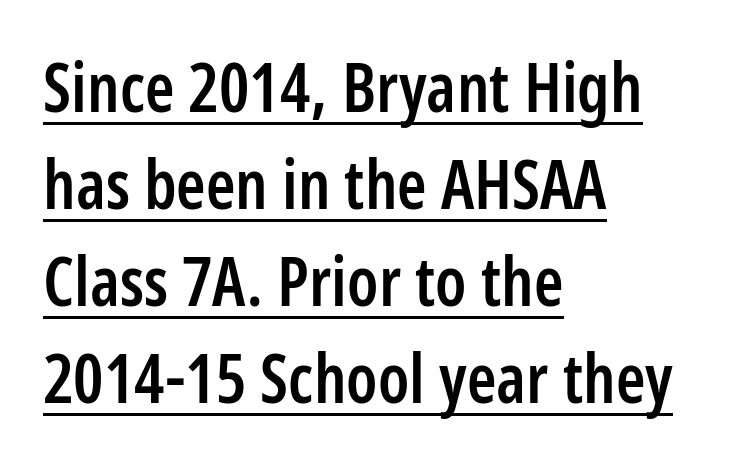
Q: Is the text bold? A: Semi-bold.
Q: Is the text italic (slanted)? A: No, it is upright.
Q: Is the typeface a serif or a sans-serif typeface? A: Sans-serif.
Q: Is the text underlined? A: Yes.
Q: How is the paragraph aligned? A: Left-aligned.
Q: Is the spacing between letters normal or unusually wide? A: Normal.
Q: Is the spacing between lines tight, normal or loose? A: Normal.
Q: Width (condensed, normal, or wide)? A: Condensed.
Q: Stroke contrast? A: Low.
Q: x-height? A: Medium.
Q: Monospaced? A: No.
